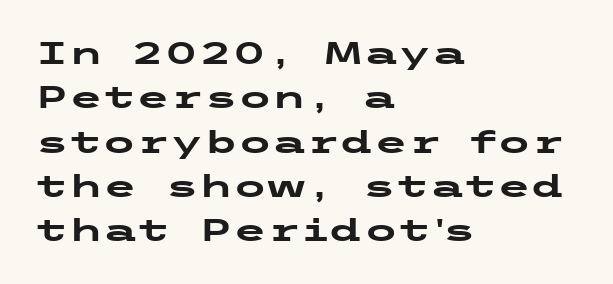
Q: Is the text bold? A: Yes.
Q: Is the text italic (slanted)? A: No, it is upright.
Q: Is the typeface a serif or a sans-serif typeface? A: Sans-serif.
Q: Is the text underlined? A: No.
Q: How is the paragraph aligned? A: Left-aligned.
Q: Is the spacing between letters normal or unusually wide? A: Normal.
Q: Is the spacing between lines tight, normal or loose? A: Normal.
Q: Width (condensed, normal, or wide)? A: Wide.
Q: Stroke contrast? A: Low.
Q: x-height? A: Medium.
